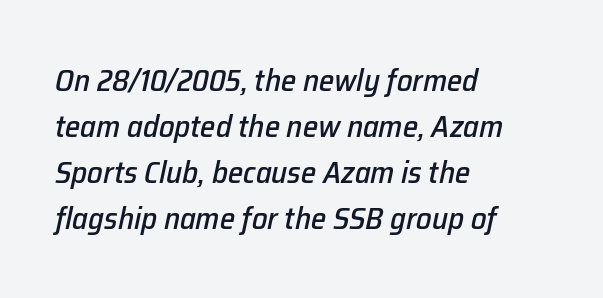
The image shows 31 px text type, italic (leaning right); set left-aligned, normal line spacing (1.48x), normal letter spacing, not underlined; low stroke contrast and a medium x-height.
